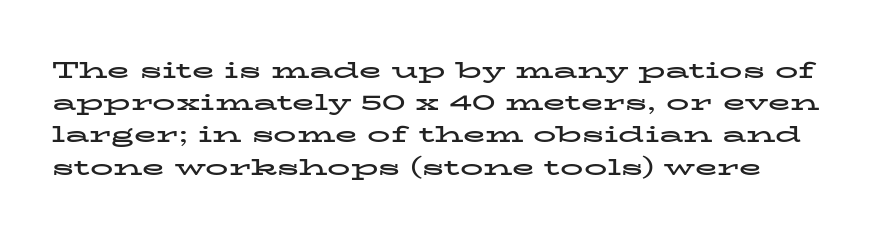
Any mark beneath the type? The region is blank. Italic? Not at all — the glyphs are vertical. The rendering uses a bold face; every stroke is thick and dark. The vertical gap from one line to the next is medium.
